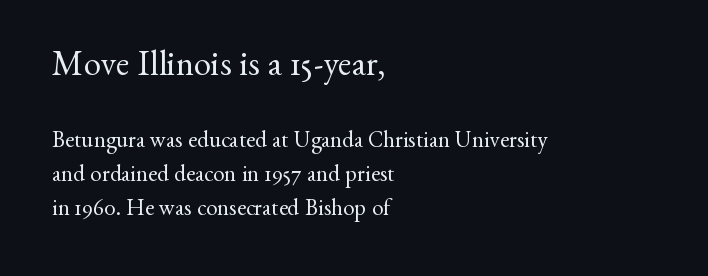
The face looks like a standard text weight, possibly lighter. Notice how the stems are strictly vertical — no italics here. Large over small — that's the arrangement of the two blocks here. Typographically, this falls in the serif category.
